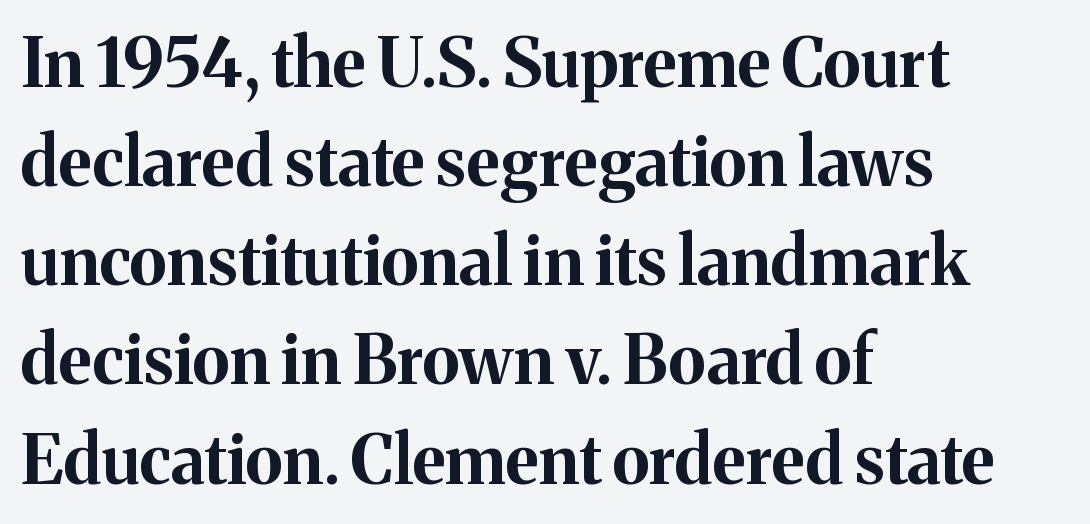
{"serif": "yes", "italic": "no", "bold": "yes", "weight": "bold", "width": "normal", "stroke_contrast": "medium", "x_height": "medium", "monospaced": "no", "underline": "no", "align": "left", "line_spacing": "normal", "line_spacing_ratio": 1.48, "letter_spacing": "normal", "letter_spacing_em": 0.0, "glyph_px": 67}
